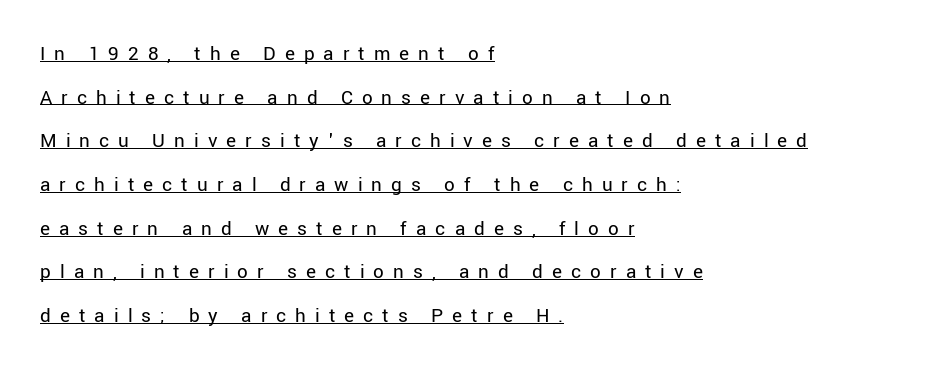
This rendering widens character spacing well past its baseline value. The glyphs are accompanied by a horizontal stroke just below them. Characters remain perfectly vertical along every line. All the whitespace from short lines collects on the right. The characters are drawn with everyday or finer stroke widths. Baseline-to-baseline distance is far greater than the letter height.
